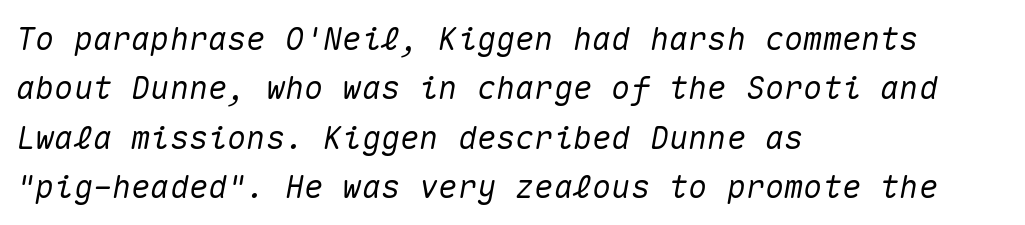
Q: Is the text italic (slanted)? A: Yes, it leans right by about 10 degrees.
Q: Is the text underlined? A: No.
Q: How is the paragraph aligned? A: Left-aligned.
Q: Is the spacing between letters normal or unusually wide? A: Normal.
Q: Is the spacing between lines tight, normal or loose? A: Normal.
Q: Width (condensed, normal, or wide)? A: Normal.
Q: Stroke contrast? A: Medium.
Q: x-height? A: Medium.
Q: Monospaced? A: Yes.
